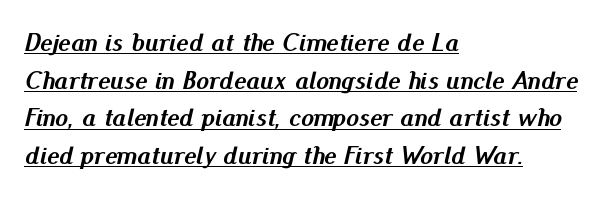
{"italic": "yes", "lean": "right", "slant_degrees": 13, "bold": "yes", "underline": "yes", "align": "left", "line_spacing": "normal", "line_spacing_ratio": 1.45, "letter_spacing": "normal", "letter_spacing_em": 0.0, "glyph_px": 26}
